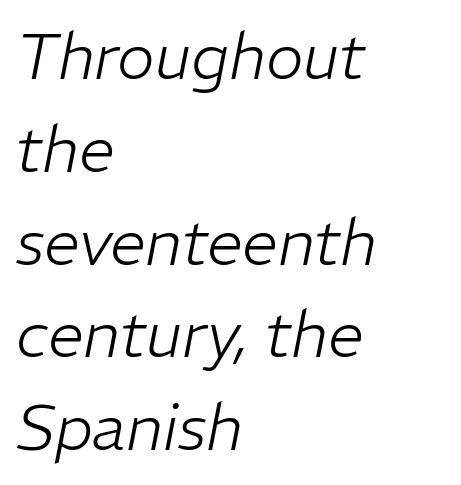
The passage shown stacks its lines at a standard gap. The setting favours the left margin, as ordinary paragraphs usually do. Slant detected: the letters are inclined. No heavy texture on the line: the type isn't bold.
